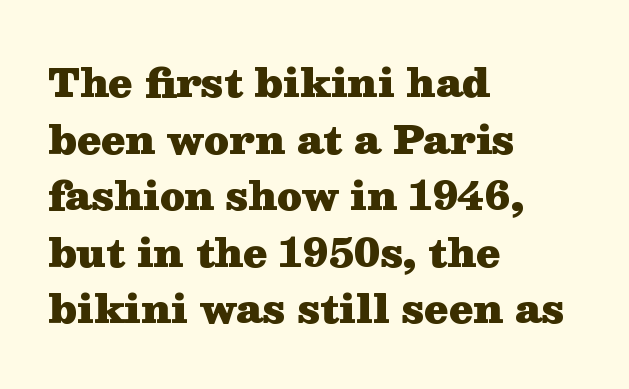
Q: Is the text bold? A: Yes.
Q: Is the text italic (slanted)? A: No, it is upright.
Q: Is the typeface a serif or a sans-serif typeface? A: Serif.
Q: Is the text underlined? A: No.
Q: How is the paragraph aligned? A: Left-aligned.
Q: Is the spacing between letters normal or unusually wide? A: Normal.
Q: Is the spacing between lines tight, normal or loose? A: Normal.
Q: Width (condensed, normal, or wide)? A: Wide.
Q: Stroke contrast? A: Medium.
Q: x-height? A: Medium.
Q: Monospaced? A: No.
